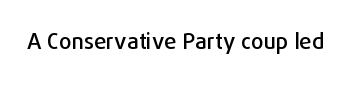
The image shows 22 px text type, upright; set normal letter spacing, not underlined.
